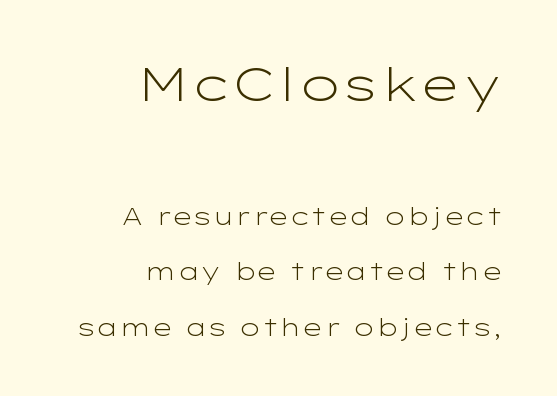
Q: Is the text bold? A: No.
Q: Is the text italic (slanted)? A: No, it is upright.
Q: Is the typeface a serif or a sans-serif typeface? A: Sans-serif.
Q: Is the text underlined? A: No.
Q: How is the paragraph aligned? A: Right-aligned.
Q: Is the spacing between letters normal or unusually wide? A: Normal.
Q: Is the spacing between lines tight, normal or loose? A: Loose.
Q: Which block of text is set in a larger size, the first (top) or the second (bottom)? A: The first (top) one.
Q: Width (condensed, normal, or wide)? A: Wide.
Q: Stroke contrast? A: Low.
Q: x-height? A: Medium.
Q: Monospaced? A: No.
